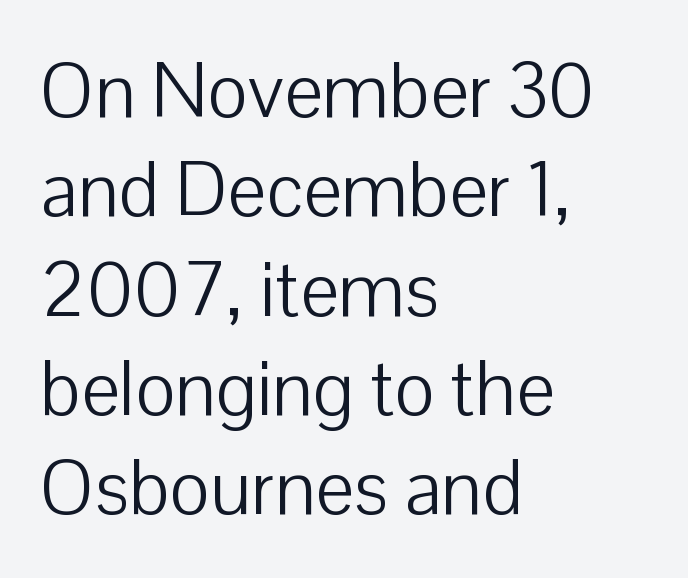
The image shows 77 px light sans-serif type, upright; set left-aligned, normal line spacing (1.29x), normal letter spacing, not underlined; low stroke contrast and a medium x-height.
